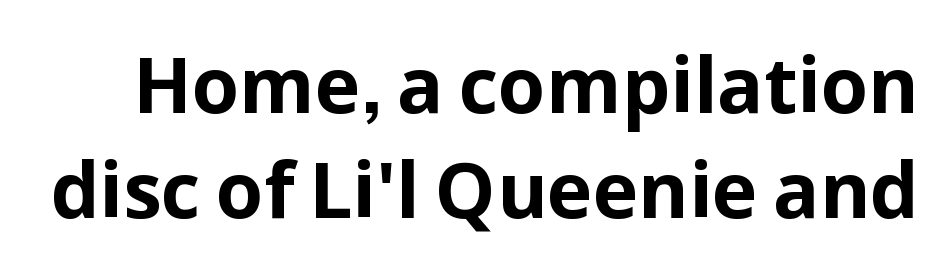
The image shows 77 px bold sans-serif type, upright; set normal line spacing (1.37x), normal letter spacing, not underlined; low stroke contrast and a medium x-height.
